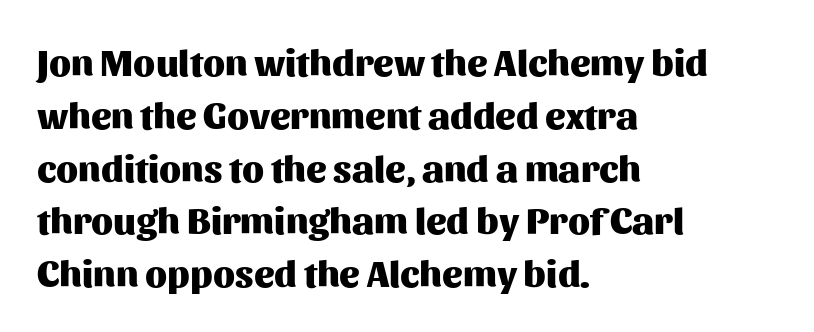
Alignment: flush left. The block of text has a typical density, with ordinary space between rows. A typesetter would mark this as roman, not italic. The font is running at its bold setting.
